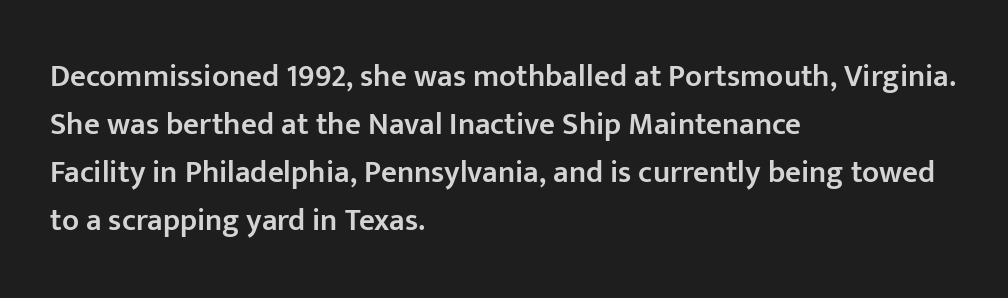
{"serif": "no", "italic": "no", "bold": "semi", "weight": "semibold", "width": "normal", "stroke_contrast": "low", "x_height": "medium", "monospaced": "no", "underline": "no", "align": "left", "line_spacing": "normal", "line_spacing_ratio": 1.55, "letter_spacing": "normal", "letter_spacing_em": 0.0, "glyph_px": 31}
